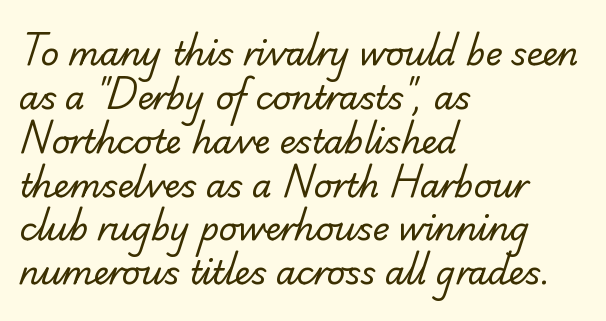
The image shows 32 px regular-weight serif type; set left-aligned, normal line spacing (1.37x), normal letter spacing, not underlined; low stroke contrast and a small x-height.
